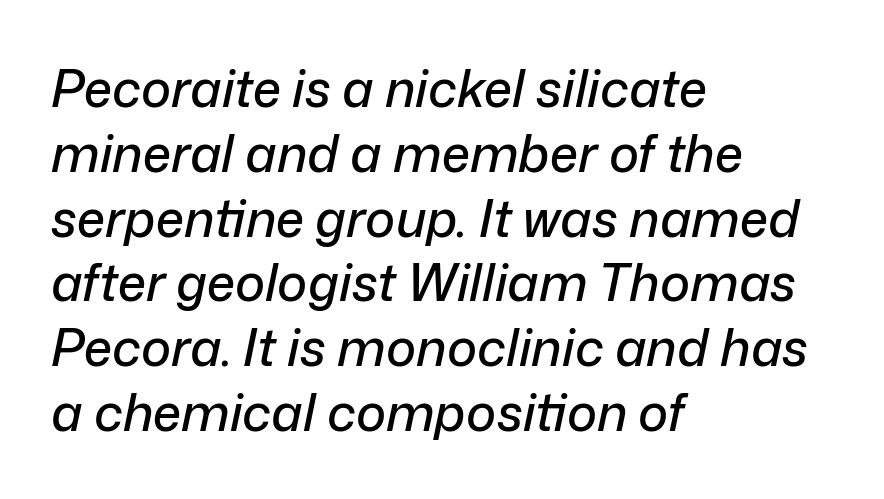
Q: Is the text italic (slanted)? A: Yes, it leans right by about 12 degrees.
Q: Is the text underlined? A: No.
Q: How is the paragraph aligned? A: Left-aligned.
Q: Is the spacing between letters normal or unusually wide? A: Normal.
Q: Is the spacing between lines tight, normal or loose? A: Normal.
Q: Width (condensed, normal, or wide)? A: Normal.
Q: Stroke contrast? A: Low.
Q: x-height? A: Medium.
Q: Monospaced? A: No.
